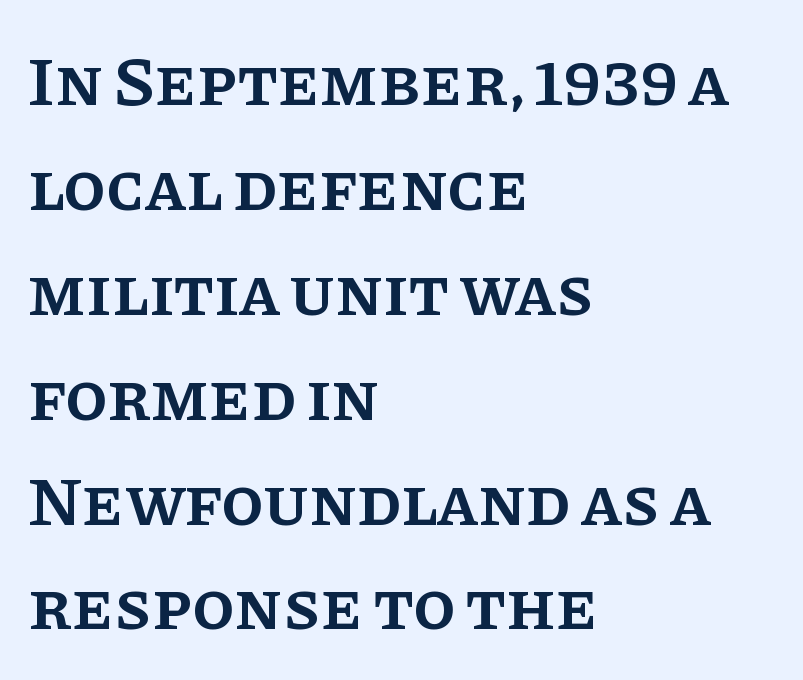
No extra tracking has been applied to these lines. Vertical strokes here are truly vertical. Underlining? Definitely not there. The characters display serif detailing at their extremities. The letters advance in unequal steps, a hallmark of proportional type. The designer left line spacing at the default.
